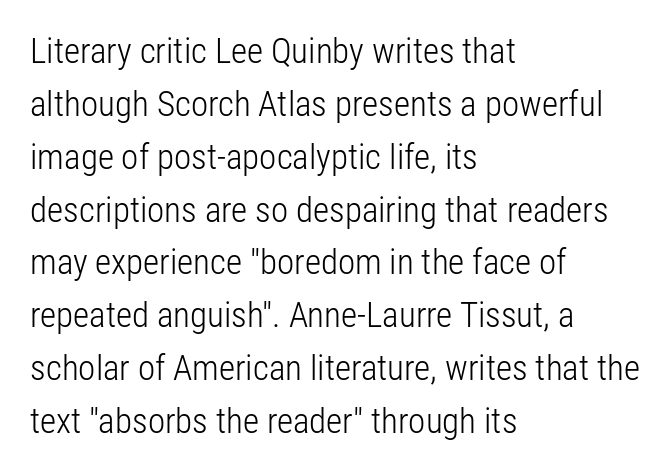
{"serif": "no", "italic": "no", "bold": "no", "weight": "light", "width": "condensed", "stroke_contrast": "low", "x_height": "medium", "monospaced": "no", "underline": "no", "align": "left", "line_spacing": "normal", "line_spacing_ratio": 1.51, "letter_spacing": "normal", "letter_spacing_em": 0.0, "glyph_px": 35}
